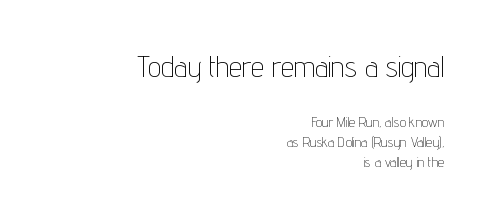
Heaviness? Minimal to ordinary, like unemphasized prose. The passage shown begins with its larger block and ends with its smaller one. Short and long lines alike share a common ending point at right. Posture: straight, roman, zero tilt.
